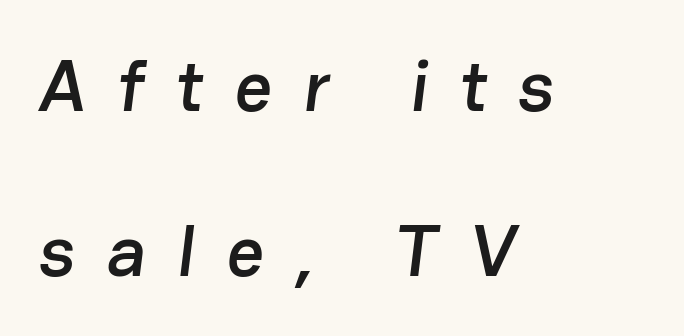
Q: Is the typeface a serif or a sans-serif typeface? A: Sans-serif.
Q: Is the text underlined? A: No.
Q: How is the paragraph aligned? A: Left-aligned.
Q: Is the spacing between letters normal or unusually wide? A: Unusually wide.
Q: Is the spacing between lines tight, normal or loose? A: Loose.
Q: Width (condensed, normal, or wide)? A: Normal.
Q: Stroke contrast? A: Low.
Q: x-height? A: Medium.
Q: Monospaced? A: No.
